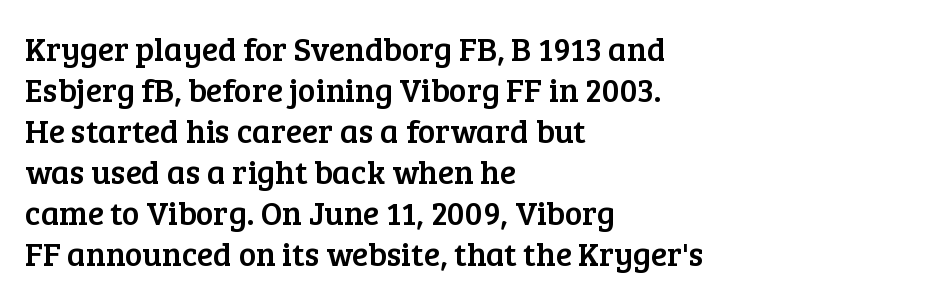
The face used here is proportionally spaced, like ordinary book or web type. Underline: absent. The ragged edge is on the right, which tells us the setting is flush left. Unlike italic type, these characters show no tilt at all.
